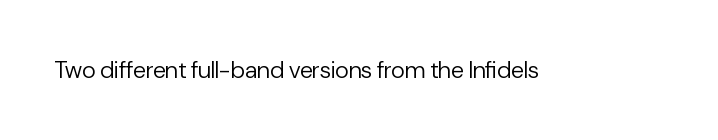
Only glyphs here, with clear space below each row. Notice how the stems are strictly vertical — no italics here. Between one letter and the next there's only the usual sliver of space. Is this a heavy cut? Hardly; it is regular or lighter.
